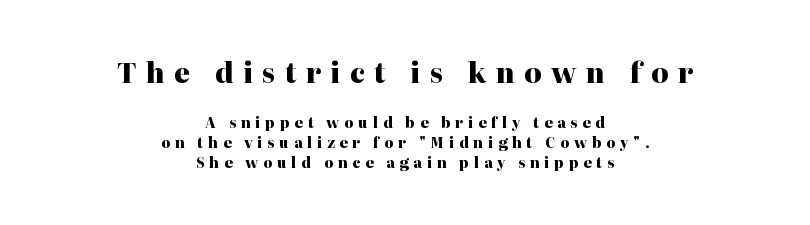
The image shows 27 px bold type, upright; set centered, normal line spacing (1.43x), unusually wide letter spacing (+0.35 em), not underlined; the first (top) block is 1.93x larger.
